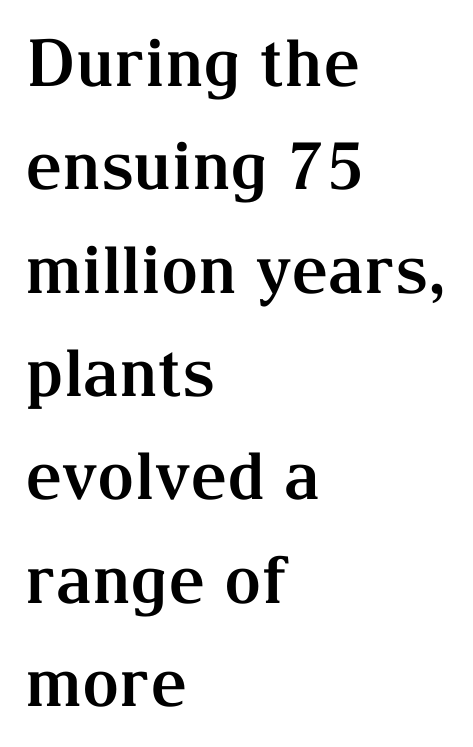
The image shows 65 px bold serif type, upright; set left-aligned, normal line spacing (1.59x), normal letter spacing, not underlined; medium stroke contrast and a medium x-height.
